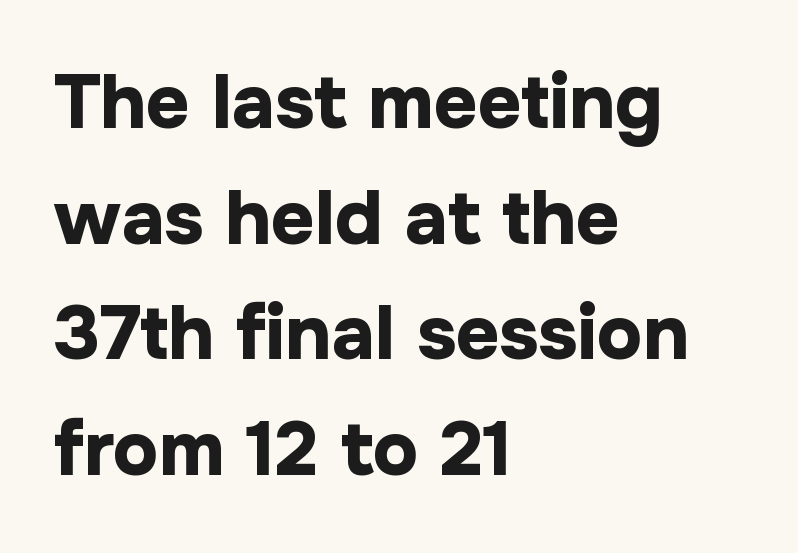
{"serif": "no", "italic": "no", "bold": "yes", "weight": "bold", "width": "normal", "stroke_contrast": "low", "x_height": "medium", "monospaced": "no", "underline": "no", "align": "left", "line_spacing": "normal", "line_spacing_ratio": 1.52, "letter_spacing": "normal", "letter_spacing_em": 0.0, "glyph_px": 76}
